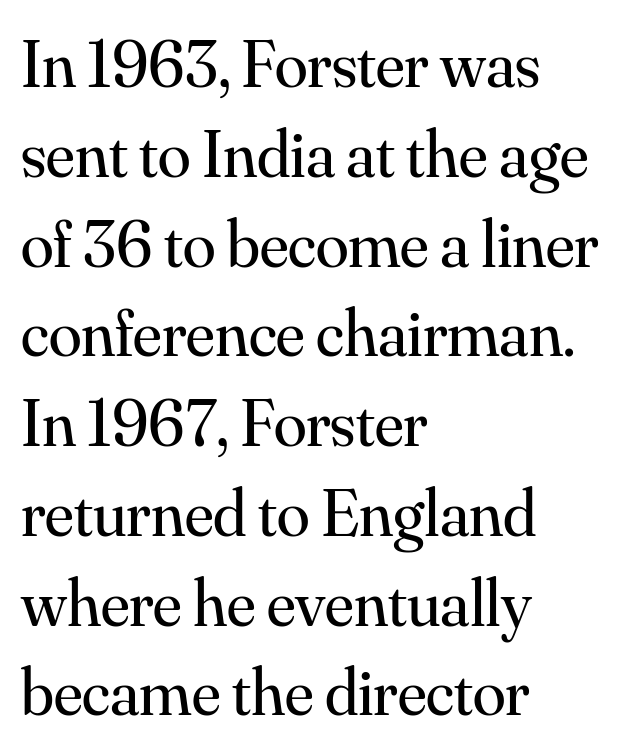
Q: Is the text bold? A: No.
Q: Is the text italic (slanted)? A: No, it is upright.
Q: Is the typeface a serif or a sans-serif typeface? A: Serif.
Q: Is the text underlined? A: No.
Q: How is the paragraph aligned? A: Left-aligned.
Q: Is the spacing between letters normal or unusually wide? A: Normal.
Q: Is the spacing between lines tight, normal or loose? A: Normal.
Q: Width (condensed, normal, or wide)? A: Normal.
Q: Stroke contrast? A: Medium.
Q: x-height? A: Small.
Q: Monospaced? A: No.
